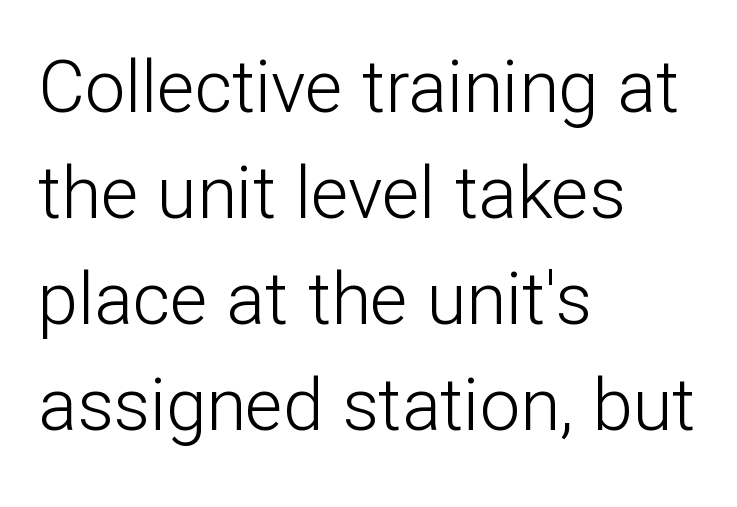
Stems and bowls with no extra thickness — not bold. Caption: multi-line text, flush left, ragged right. To sum up the face: it is a sans, with no serifs. The letters sit at their default tracking, neither squeezed nor spread. One glance says typical: line gaps are just what's usual. Underline: absent.
